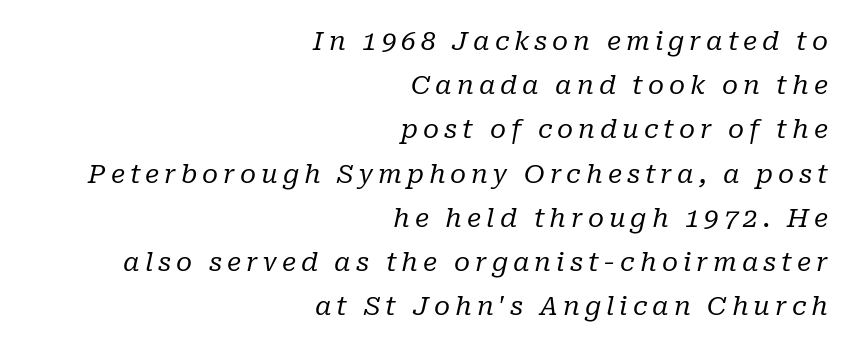
{"italic": "yes", "lean": "right", "slant_degrees": 10, "bold": "no", "underline": "no", "align": "right", "line_spacing": "normal", "line_spacing_ratio": 1.7, "glyph_px": 26}
